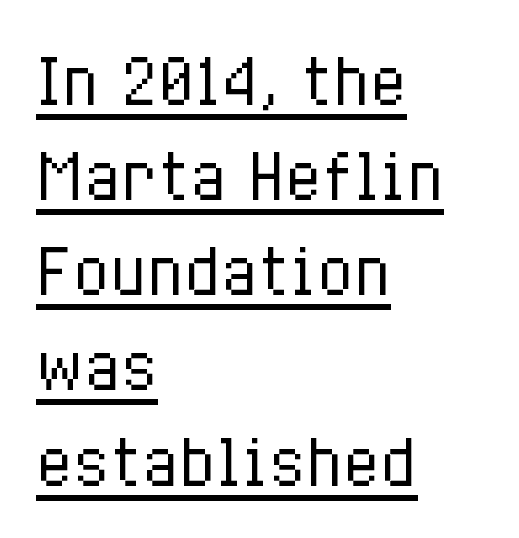
Q: Is the text bold? A: No.
Q: Is the text italic (slanted)? A: No, it is upright.
Q: Is the text underlined? A: Yes.
Q: How is the paragraph aligned? A: Left-aligned.
Q: Is the spacing between letters normal or unusually wide? A: Normal.
Q: Is the spacing between lines tight, normal or loose? A: Normal.
Q: Width (condensed, normal, or wide)? A: Condensed.
Q: Stroke contrast? A: Low.
Q: x-height? A: Medium.
Q: Monospaced? A: No.
